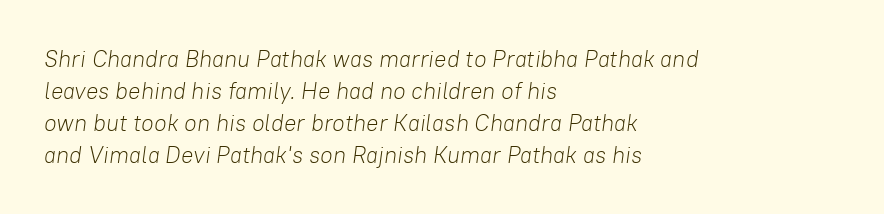
Q: Is the text bold? A: No.
Q: Is the text italic (slanted)? A: Yes, it leans right by about 8 degrees.
Q: Is the text underlined? A: No.
Q: How is the paragraph aligned? A: Left-aligned.
Q: Is the spacing between letters normal or unusually wide? A: Normal.
Q: Is the spacing between lines tight, normal or loose? A: Normal.
